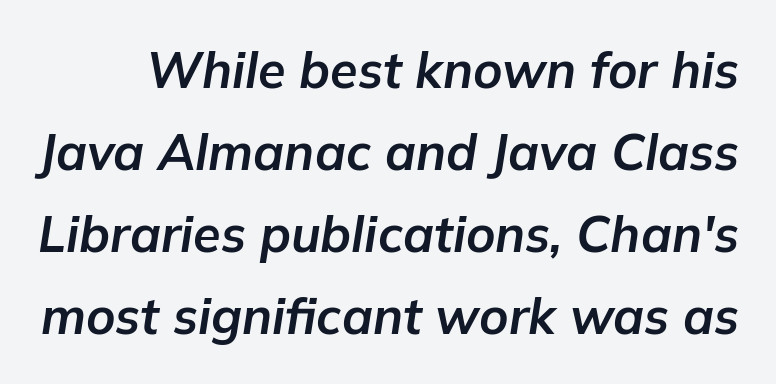
The zone under the glyphs is completely vacant. Proportional: the letters do not fall into vertical columns. Weight: bold. Vertical spacing — default. Caption: standard tracking, unaltered.
